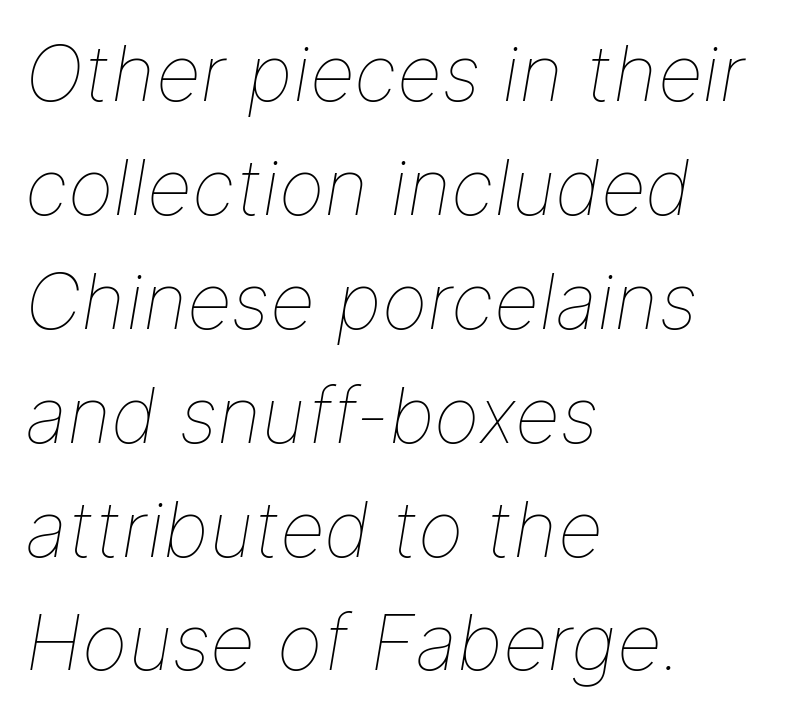
The image shows 78 px thin type, italic (leaning right); set left-aligned, normal line spacing (1.46x), normal letter spacing, not underlined; low stroke contrast and a medium x-height.
